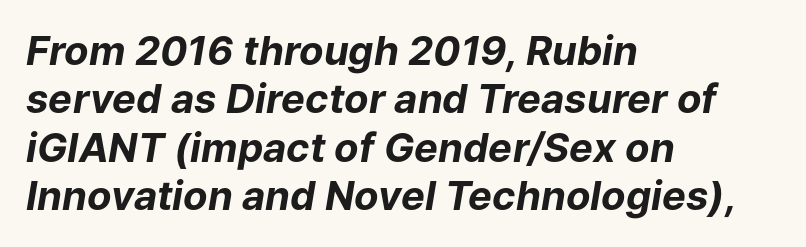
Q: Is the text bold? A: Yes.
Q: Is the text italic (slanted)? A: Yes, it leans right by about 9 degrees.
Q: Is the text underlined? A: No.
Q: How is the paragraph aligned? A: Left-aligned.
Q: Is the spacing between letters normal or unusually wide? A: Normal.
Q: Width (condensed, normal, or wide)? A: Normal.
Q: Stroke contrast? A: Low.
Q: x-height? A: Medium.
Q: Monospaced? A: No.
